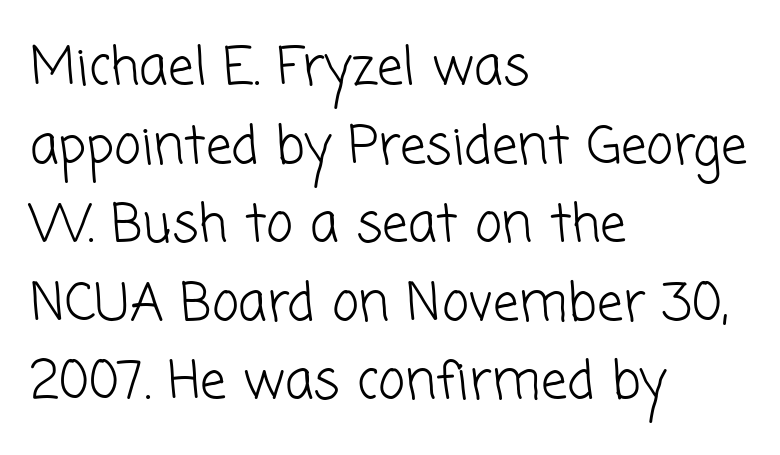
In terms of letterspacing, this is plain default setting. Note the varied advance widths — an 'i' is clearly narrower than an 'm'. Underline: absent. The rendering uses a moderate line-height, typical for paragraphs. Teacher's note: observe the even left margin — that is flush-left alignment.
